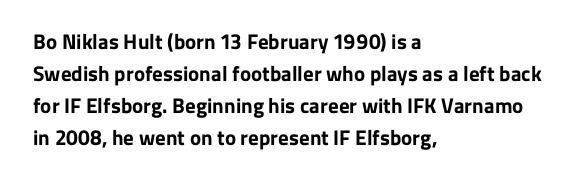
Q: Is the text bold? A: Yes.
Q: Is the text italic (slanted)? A: No, it is upright.
Q: Is the text underlined? A: No.
Q: How is the paragraph aligned? A: Left-aligned.
Q: Is the spacing between letters normal or unusually wide? A: Normal.
Q: Is the spacing between lines tight, normal or loose? A: Normal.
